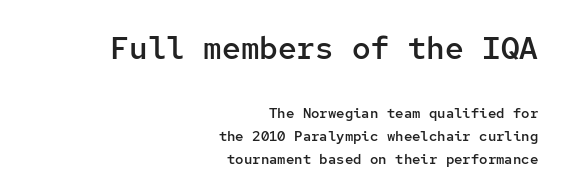
The image shows 31 px semibold sans-serif type, upright, monospaced; set right-aligned, normal line spacing (1.64x), normal letter spacing, not underlined; the first (top) block is 2.21x larger; low stroke contrast and a medium x-height.
